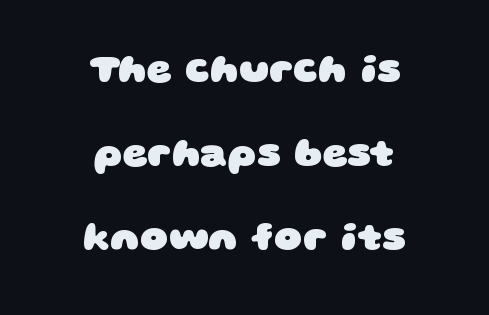
Alignment: centered. The words here are not underlined. Emphasis by weight is at full strength: bold. The leading is generous, giving the passage an open texture. Letterform terminals end flat and unadorned throughout the passage. Each letter keeps its own natural width here, so spacing adapts to shape.
